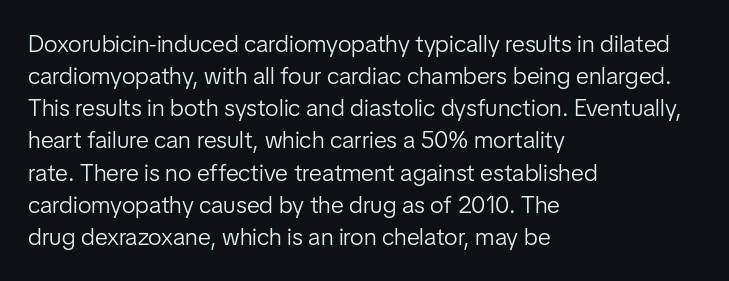
Q: Is the text bold? A: No.
Q: Is the text italic (slanted)? A: No, it is upright.
Q: Is the text underlined? A: No.
Q: How is the paragraph aligned? A: Left-aligned.
Q: Is the spacing between letters normal or unusually wide? A: Normal.
Q: Is the spacing between lines tight, normal or loose? A: Normal.
